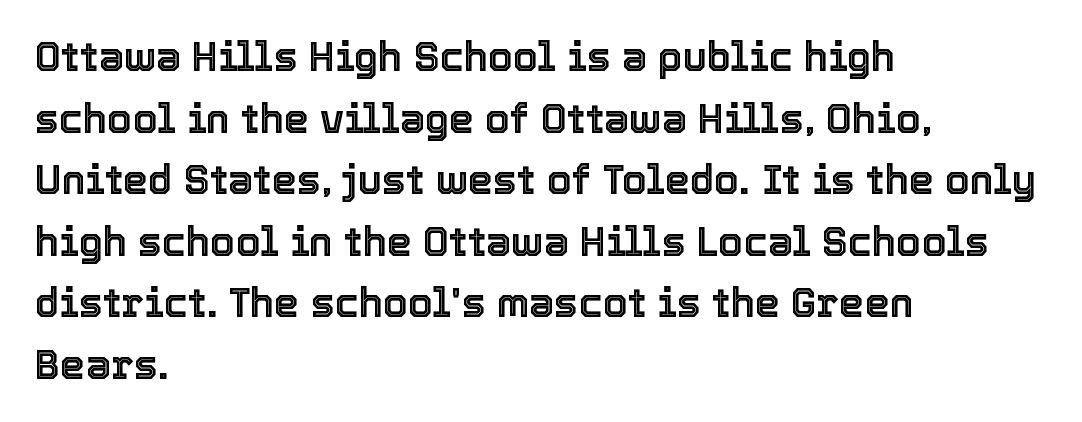
Q: Is the text italic (slanted)? A: No, it is upright.
Q: Is the text underlined? A: No.
Q: How is the paragraph aligned? A: Left-aligned.
Q: Is the spacing between letters normal or unusually wide? A: Normal.
Q: Is the spacing between lines tight, normal or loose? A: Normal.
Q: Width (condensed, normal, or wide)? A: Normal.
Q: x-height? A: Medium.
Q: Monospaced? A: No.
